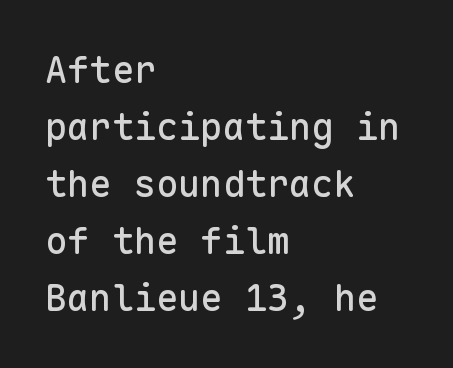
Students, note that the glyphs here touch the page at normal intervals. Is the block centered? No — it sits flush against the left margin. The zone under the glyphs is completely vacant. The letters march in equal steps, a hallmark of fixed-pitch type.
